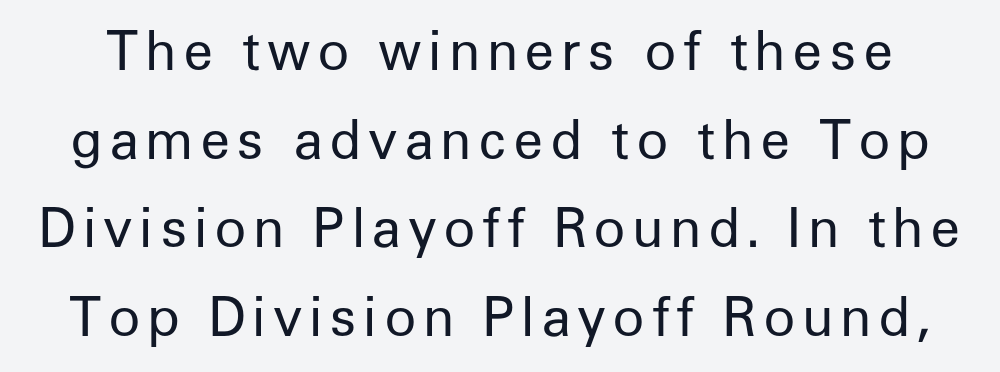
Q: Is the text bold? A: No.
Q: Is the text italic (slanted)? A: No, it is upright.
Q: Is the typeface a serif or a sans-serif typeface? A: Sans-serif.
Q: Is the text underlined? A: No.
Q: Is the spacing between lines tight, normal or loose? A: Normal.
Q: Width (condensed, normal, or wide)? A: Normal.
Q: Stroke contrast? A: Low.
Q: x-height? A: Medium.
Q: Monospaced? A: No.
